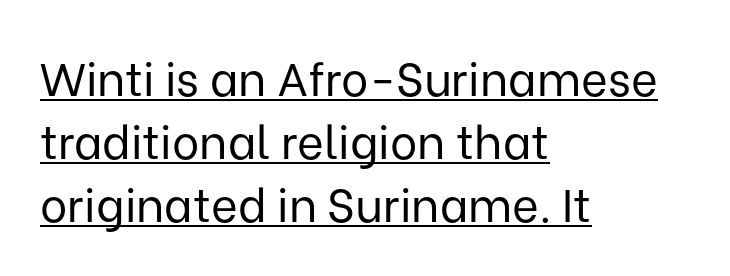
The image shows 46 px regular-weight sans-serif type, upright; set left-aligned, normal line spacing (1.37x), normal letter spacing, underlined; low stroke contrast and a medium x-height.
